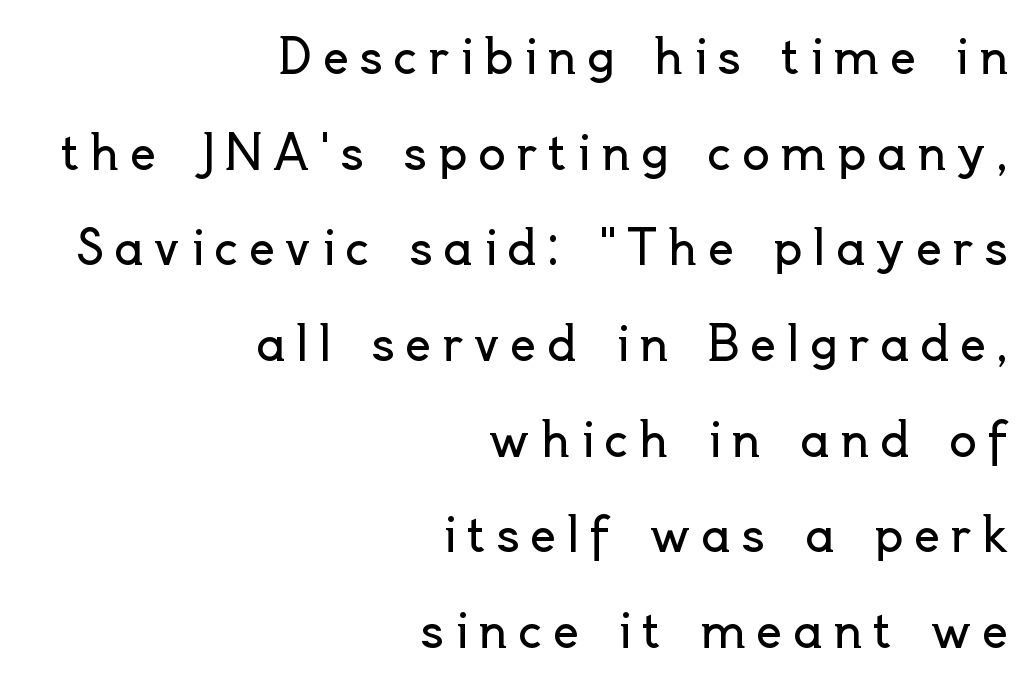
Q: Is the text bold? A: No.
Q: Is the text italic (slanted)? A: No, it is upright.
Q: Is the typeface a serif or a sans-serif typeface? A: Sans-serif.
Q: Is the text underlined? A: No.
Q: How is the paragraph aligned? A: Right-aligned.
Q: Is the spacing between letters normal or unusually wide? A: Unusually wide.
Q: Is the spacing between lines tight, normal or loose? A: Loose.
Q: Width (condensed, normal, or wide)? A: Normal.
Q: x-height? A: Small.
Q: Monospaced? A: No.
